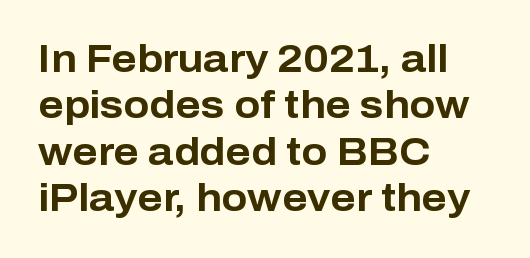
Q: Is the text bold? A: Yes.
Q: Is the text italic (slanted)? A: No, it is upright.
Q: Is the typeface a serif or a sans-serif typeface? A: Sans-serif.
Q: Is the text underlined? A: No.
Q: How is the paragraph aligned? A: Left-aligned.
Q: Is the spacing between letters normal or unusually wide? A: Normal.
Q: Width (condensed, normal, or wide)? A: Normal.
Q: Stroke contrast? A: Low.
Q: x-height? A: Medium.
Q: Monospaced? A: No.
